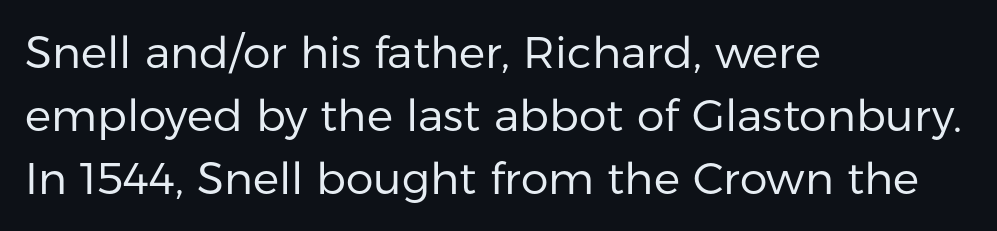
{"serif": "no", "italic": "no", "bold": "no", "weight": "regular", "width": "normal", "stroke_contrast": "low", "x_height": "medium", "monospaced": "no", "underline": "no", "align": "left", "line_spacing": "normal", "line_spacing_ratio": 1.43, "letter_spacing": "normal", "letter_spacing_em": 0.0, "glyph_px": 44}
